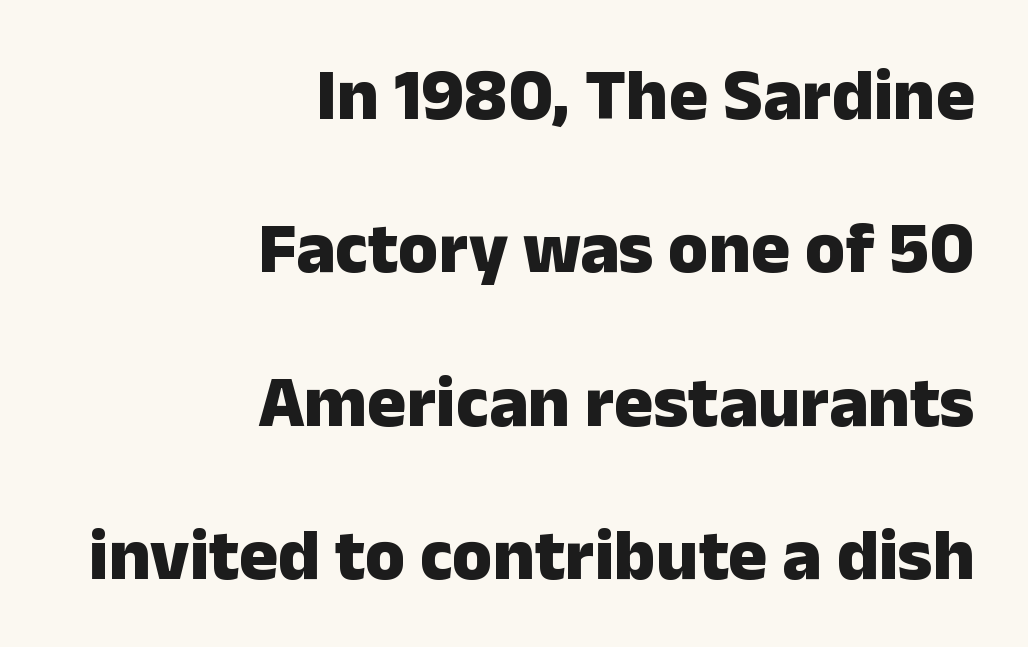
{"serif": "no", "italic": "no", "bold": "yes", "weight": "heavy", "width": "normal", "stroke_contrast": "low", "x_height": "medium", "monospaced": "no", "underline": "no", "align": "right", "line_spacing": "loose", "line_spacing_ratio": 2.1, "letter_spacing": "normal", "letter_spacing_em": 0.0, "glyph_px": 73}
